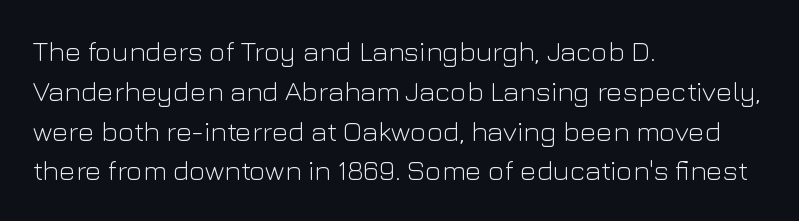
The image shows 28 px light sans-serif type, upright; set left-aligned, normal line spacing (1.42x), normal letter spacing, not underlined; low stroke contrast and a medium x-height.
